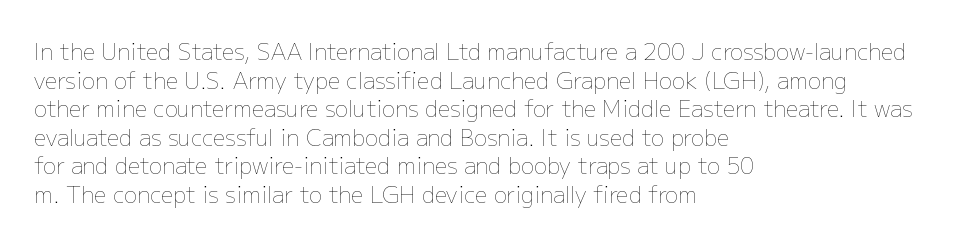
The image shows 22 px text type, upright; set left-aligned, normal line spacing (1.3x), normal letter spacing, not underlined.
